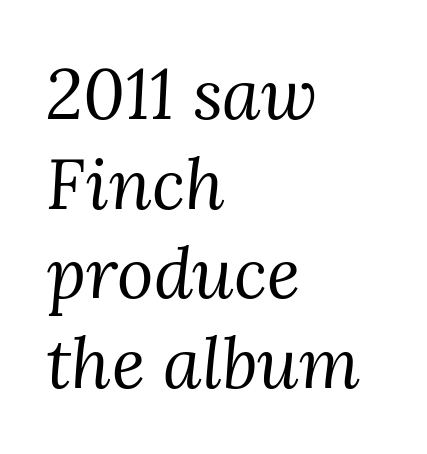
{"serif": "yes", "italic": "yes", "lean": "right", "slant_degrees": 3, "bold": "no", "weight": "regular", "width": "normal", "stroke_contrast": "medium", "x_height": "medium", "monospaced": "no", "underline": "no", "align": "left", "line_spacing": "normal", "line_spacing_ratio": 1.28, "letter_spacing": "normal", "letter_spacing_em": 0.0, "glyph_px": 70}
